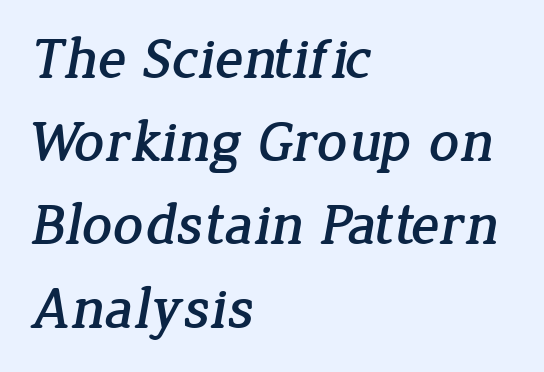
{"serif": "yes", "width": "normal", "stroke_contrast": "low", "x_height": "medium", "monospaced": "no", "underline": "no", "align": "left", "line_spacing": "normal", "line_spacing_ratio": 1.41, "letter_spacing": "normal", "letter_spacing_em": 0.0, "glyph_px": 59}
